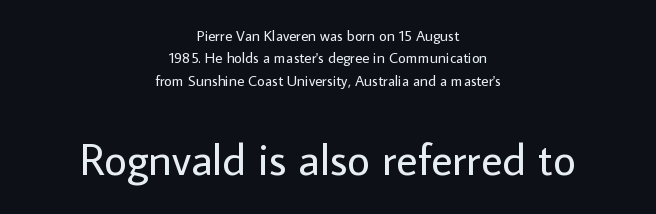
The image shows 45 px regular-weight sans-serif type, upright; set centered, normal line spacing (1.49x), normal letter spacing, not underlined; the second (bottom) block is 3.0x larger; low stroke contrast and a medium x-height.
